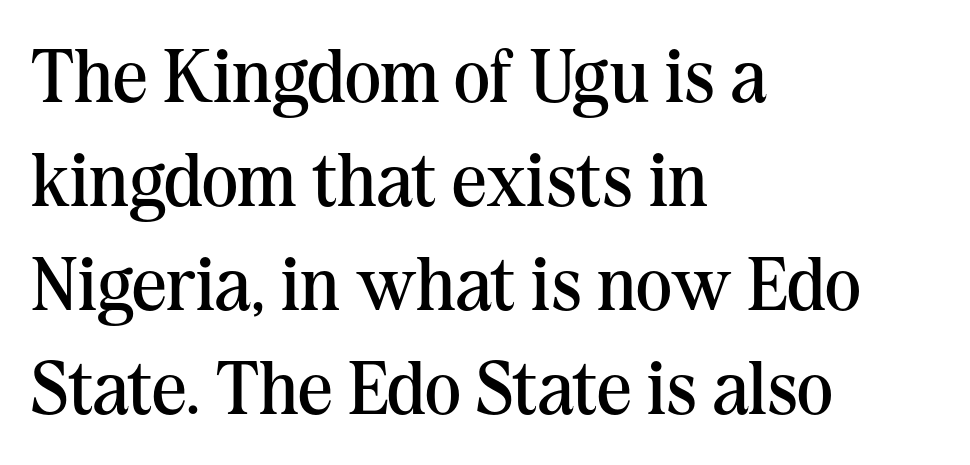
{"serif": "yes", "italic": "no", "bold": "no", "weight": "regular", "width": "normal", "stroke_contrast": "medium", "x_height": "medium", "monospaced": "no", "underline": "no", "align": "left", "line_spacing": "normal", "line_spacing_ratio": 1.37, "letter_spacing": "normal", "letter_spacing_em": 0.0, "glyph_px": 76}
